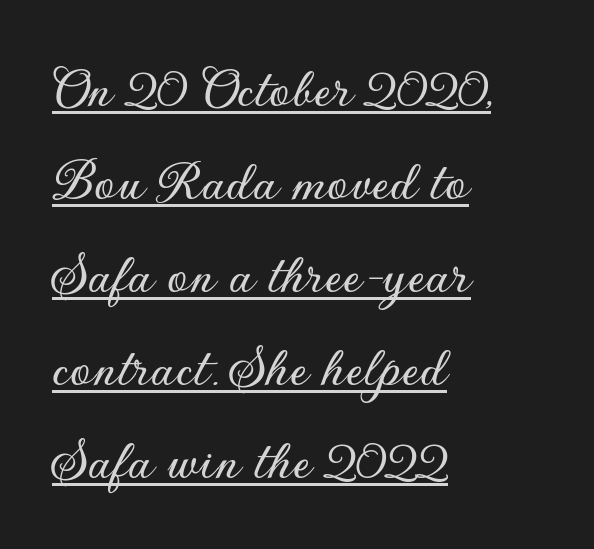
Q: Is the text italic (slanted)? A: Yes.
Q: Is the typeface a serif or a sans-serif typeface? A: Sans-serif.
Q: Is the text underlined? A: Yes.
Q: How is the paragraph aligned? A: Left-aligned.
Q: Is the spacing between letters normal or unusually wide? A: Normal.
Q: Is the spacing between lines tight, normal or loose? A: Normal.
Q: Width (condensed, normal, or wide)? A: Normal.
Q: Stroke contrast? A: Low.
Q: x-height? A: Small.
Q: Monospaced? A: No.
